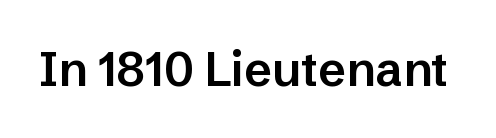
{"serif": "no", "italic": "no", "bold": "semi", "weight": "semibold", "width": "normal", "stroke_contrast": "low", "x_height": "medium", "monospaced": "no", "underline": "no", "letter_spacing": "normal", "letter_spacing_em": 0.0, "glyph_px": 48}
